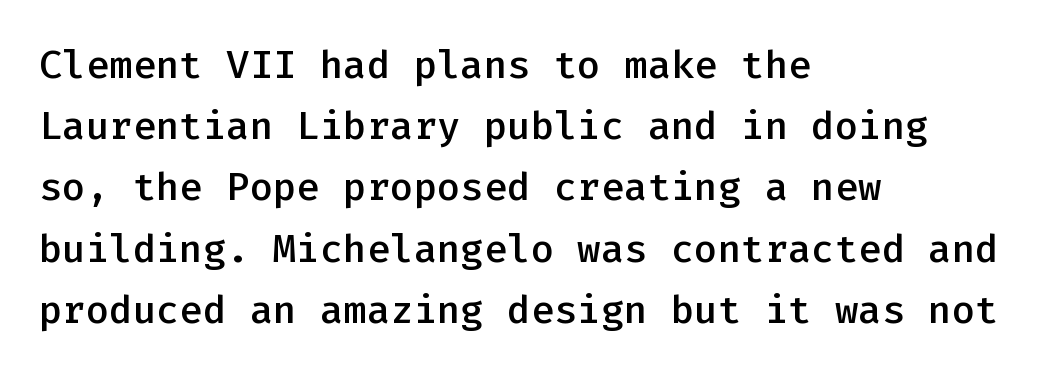
The passage shown has conventional tracking throughout. These lines were composed using upright roman letters. Serif or sans? Sans — the stroke terminals are bare. Honestly, there is no underline to notice here at all.
